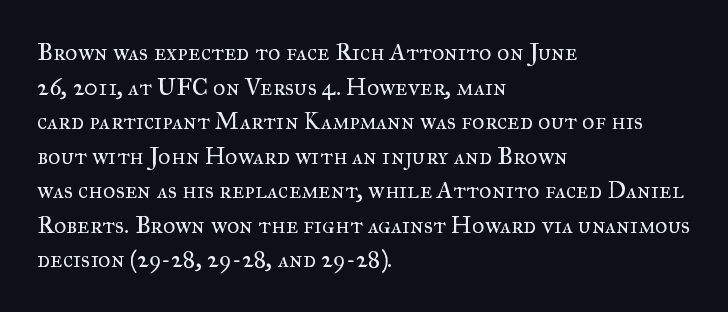
Regarding leading, the lines here are spaced in the standard way. The letters look calm and open, with moderate or lighter stems. Layout note: lines flush left. The rendering keeps characters at their native spacing. The lettering stays uniformly vertical, giving the passage a roman look. Underline: absent.
